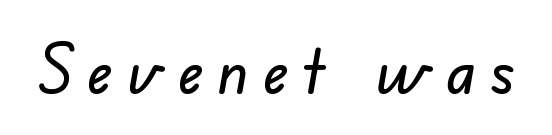
Q: Is the typeface a serif or a sans-serif typeface? A: Sans-serif.
Q: Is the text underlined? A: No.
Q: Is the spacing between letters normal or unusually wide? A: Unusually wide.
Q: Width (condensed, normal, or wide)? A: Normal.
Q: Stroke contrast? A: Low.
Q: x-height? A: Small.
Q: Monospaced? A: No.
